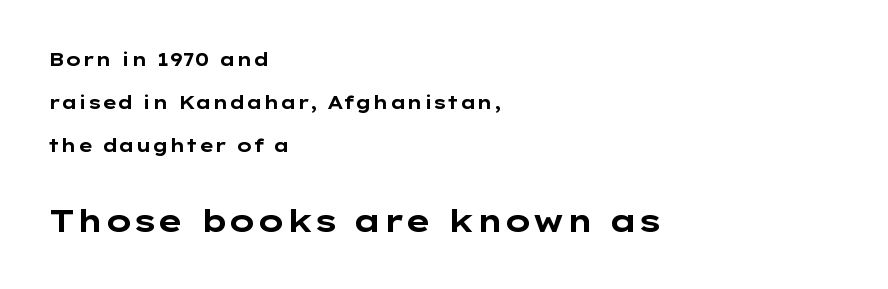
The image shows 31 px bold, wide sans-serif type, upright; set left-aligned, loose line spacing (2.38x), normal letter spacing, not underlined; the second (bottom) block is 1.72x larger; low stroke contrast and a medium x-height.
